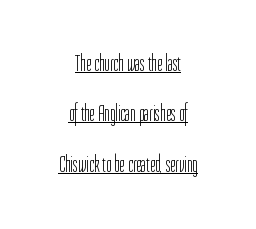
Letters have the restrained weight of plain body copy at most. The rendering uses the underline text-decoration. Does the lettering tilt? It doesn't — this is upright. The rendering keeps characters at their native spacing. The lines are quadded center. Vertically, the passage feels expansive, rows floating well apart.
